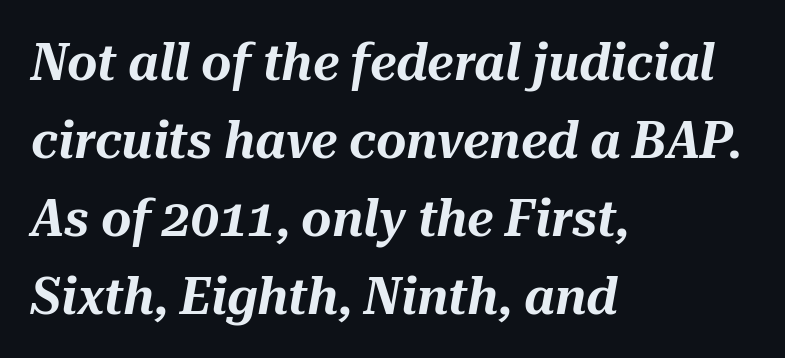
The image shows 52 px text type, italic (leaning right); set left-aligned, normal line spacing (1.5x), normal letter spacing, not underlined; medium stroke contrast and a medium x-height.
